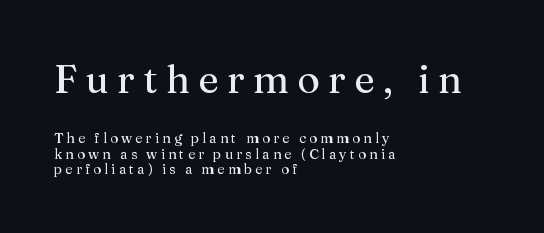
Visually the block forms a straight wall on the left and a jagged coastline on the right. Large over small — that's the arrangement of the two blocks here. The foot of each line stays bare and open. Quick note: interline space is minimal. A serif font was chosen for this passage. These glyphs show unthickened strokes, regular width or finer.
